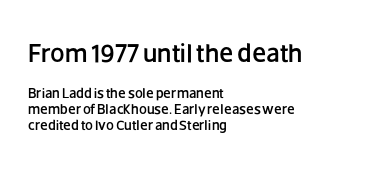
Honestly, there is no underline to notice here at all. Of the two passages, the one on top uses the larger point size. Compared with typical body copy, the letter spacing here is the same. If you drew a ruler down the left edge, every line would touch it.
